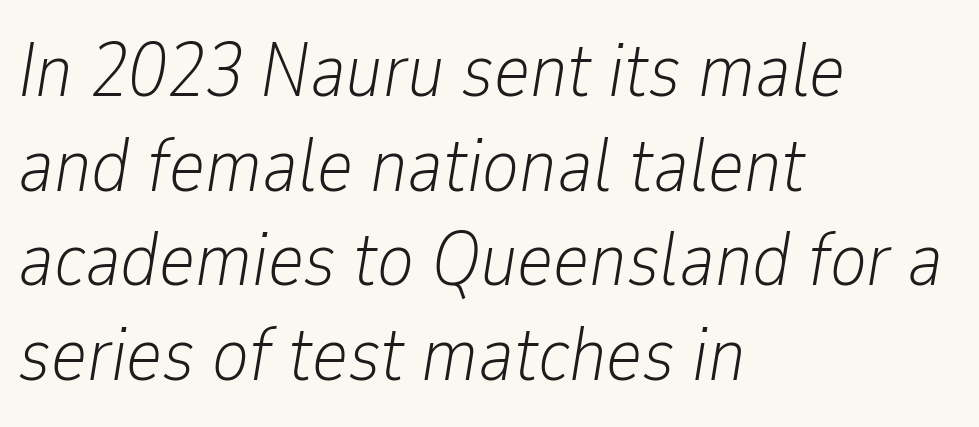
When letters slant like this, we call the style italic. Standard letterfit; no display-style spreading of the glyphs. Stems here are at most as thick as an everyday book face. The text block is weighted toward the left margin, trailing off unevenly rightward. You could not count columns in this text — the font is proportionally spaced. The space beneath each line is pristine and unruled.
